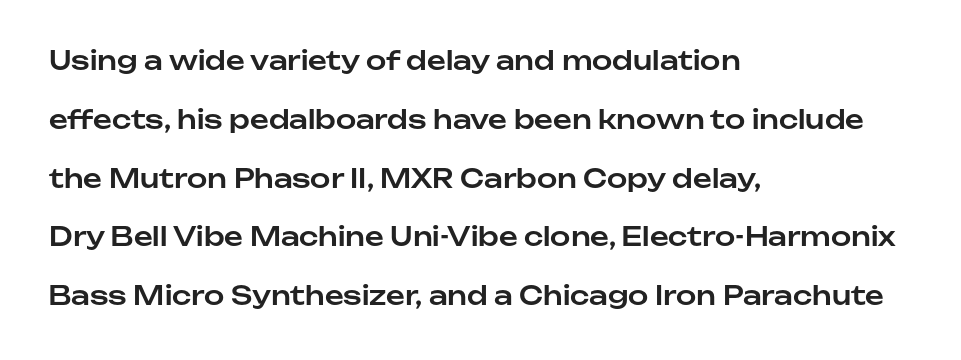
The image shows 26 px text type, upright; set left-aligned, loose line spacing (2.26x), normal letter spacing, not underlined.
